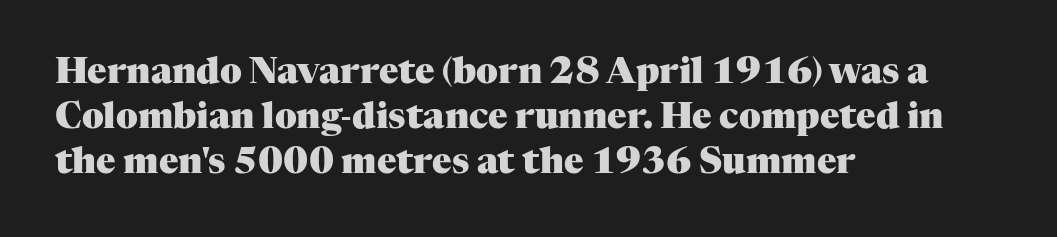
Q: Is the text bold? A: Yes.
Q: Is the text italic (slanted)? A: No, it is upright.
Q: Is the typeface a serif or a sans-serif typeface? A: Serif.
Q: Is the text underlined? A: No.
Q: How is the paragraph aligned? A: Left-aligned.
Q: Is the spacing between letters normal or unusually wide? A: Normal.
Q: Is the spacing between lines tight, normal or loose? A: Normal.
Q: Width (condensed, normal, or wide)? A: Normal.
Q: Stroke contrast? A: Medium.
Q: x-height? A: Medium.
Q: Monospaced? A: No.
